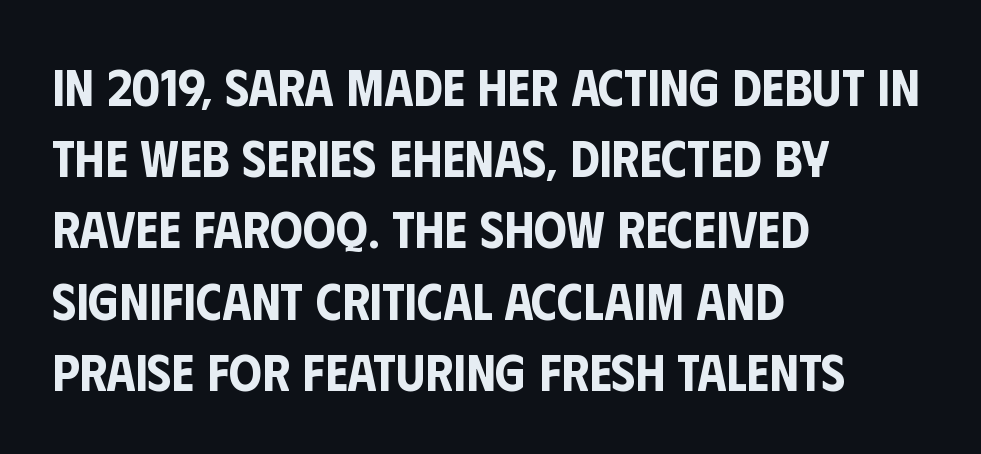
{"serif": "no", "italic": "no", "width": "condensed", "stroke_contrast": "low", "x_height": "large", "monospaced": "no", "underline": "no", "align": "left", "line_spacing": "normal", "line_spacing_ratio": 1.37, "letter_spacing": "normal", "letter_spacing_em": 0.0, "glyph_px": 52}
